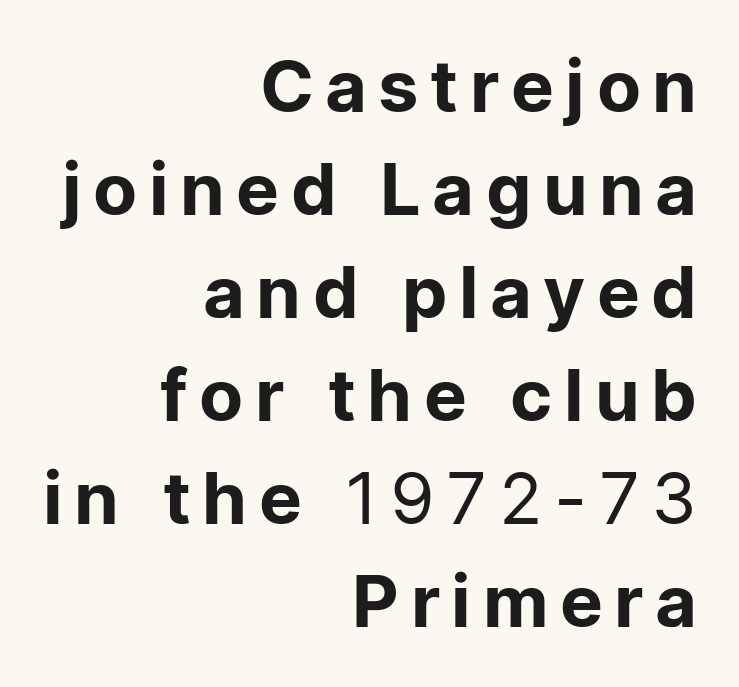
The image shows 72 px regular-weight sans-serif type, upright; set right-aligned, normal line spacing (1.43x), not underlined; low stroke contrast and a medium x-height.
